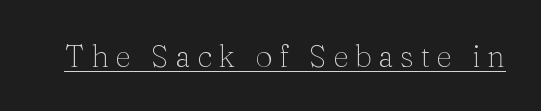
The image shows 31 px thin serif type, upright; set unusually wide letter spacing (+0.21 em), underlined; medium stroke contrast and a medium x-height.
